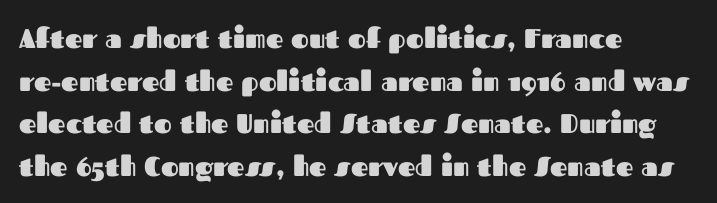
Typesetter's note: full bold, strokes at maximum text heaviness. Compared with typical paragraphs, the rows here are spaced about the same. Layout note: lines flush left. The passage shown is not underscored anywhere.
